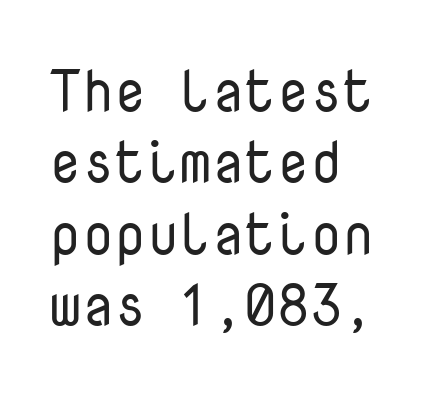
Q: Is the text bold? A: No.
Q: Is the text italic (slanted)? A: No, it is upright.
Q: Is the typeface a serif or a sans-serif typeface? A: Sans-serif.
Q: Is the text underlined? A: No.
Q: How is the paragraph aligned? A: Left-aligned.
Q: Is the spacing between letters normal or unusually wide? A: Normal.
Q: Width (condensed, normal, or wide)? A: Normal.
Q: Stroke contrast? A: Low.
Q: x-height? A: Medium.
Q: Monospaced? A: Yes.
